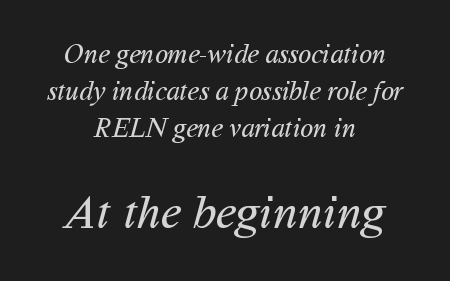
Weight: not bold — regular or lighter. Evenly set lines give the paragraph a standard silhouette. Every row of glyphs is offset so its center matches the block's center. What stands out about the letter spacing? Nothing — it is the standard amount. Look at the bottom of the vertical strokes: they stop flat, with no serifs.
